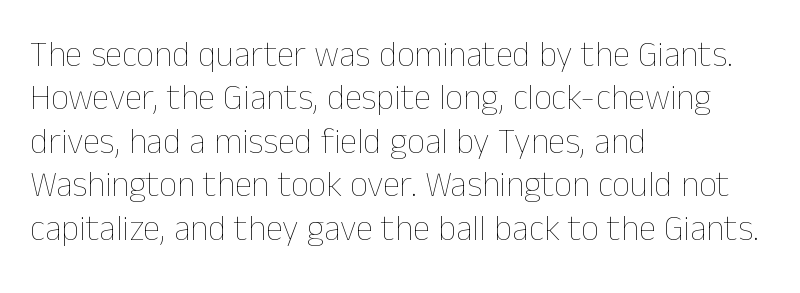
The letters stand straight up with perfectly vertical stems. The lines in this sample share a left origin and differ only in where they stop. Stems here are at most as thick as an everyday book face. The letters advance in unequal steps, a hallmark of proportional type. Standard letterfit; no display-style spreading of the glyphs. Has an underline been added? It has not.
